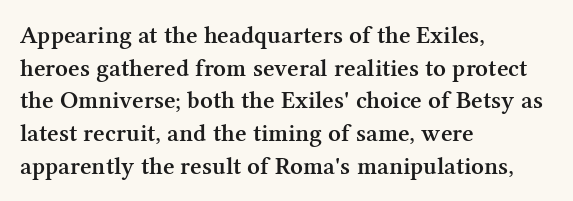
Q: Is the text bold? A: Semi-bold.
Q: Is the text italic (slanted)? A: No, it is upright.
Q: Is the text underlined? A: No.
Q: How is the paragraph aligned? A: Left-aligned.
Q: Is the spacing between letters normal or unusually wide? A: Normal.
Q: Is the spacing between lines tight, normal or loose? A: Normal.
